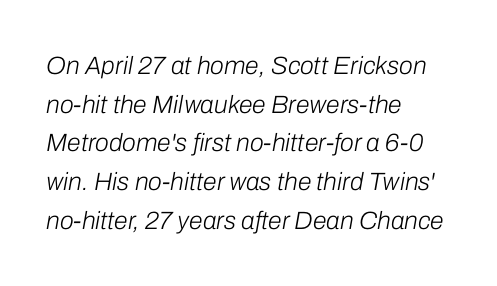
{"italic": "yes", "lean": "right", "slant_degrees": 10, "bold": "no", "underline": "no", "align": "left", "line_spacing": "normal", "line_spacing_ratio": 1.55, "letter_spacing": "normal", "letter_spacing_em": 0.0, "glyph_px": 25}
